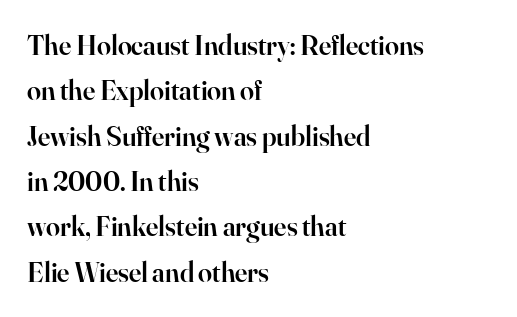
{"serif": "yes", "italic": "no", "bold": "semi", "weight": "semibold", "width": "normal", "stroke_contrast": "high", "x_height": "small", "monospaced": "no", "underline": "no", "align": "left", "line_spacing": "normal", "line_spacing_ratio": 1.62, "letter_spacing": "normal", "letter_spacing_em": 0.0, "glyph_px": 28}
